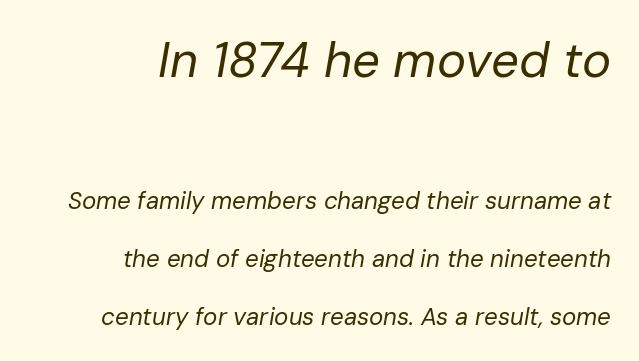
Q: Is the text bold? A: No.
Q: Is the text italic (slanted)? A: Yes, it leans right by about 10 degrees.
Q: Is the text underlined? A: No.
Q: How is the paragraph aligned? A: Right-aligned.
Q: Is the spacing between letters normal or unusually wide? A: Normal.
Q: Is the spacing between lines tight, normal or loose? A: Loose.
Q: Which block of text is set in a larger size, the first (top) or the second (bottom)? A: The first (top) one.
Q: Width (condensed, normal, or wide)? A: Normal.
Q: Stroke contrast? A: Low.
Q: x-height? A: Medium.
Q: Monospaced? A: No.
